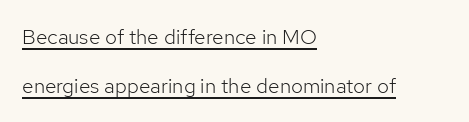
Interline gaps are noticeably wide in this sample. Weight: in the light-to-regular range. The typesetter chose a ragged-right arrangement here. The type is set solid horizontally, with unmodified tracking.
